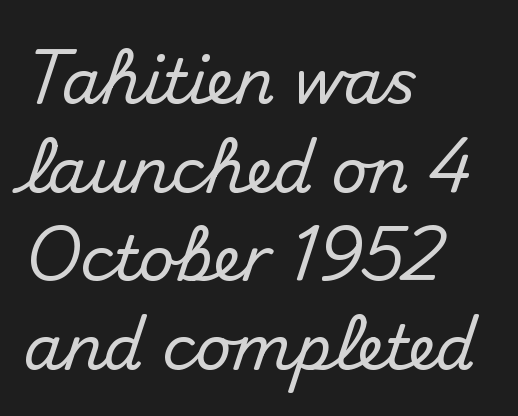
{"serif": "no", "width": "normal", "stroke_contrast": "medium", "x_height": "small", "monospaced": "no", "underline": "no", "align": "left", "line_spacing": "normal", "line_spacing_ratio": 1.43, "letter_spacing": "normal", "letter_spacing_em": 0.0, "glyph_px": 62}
